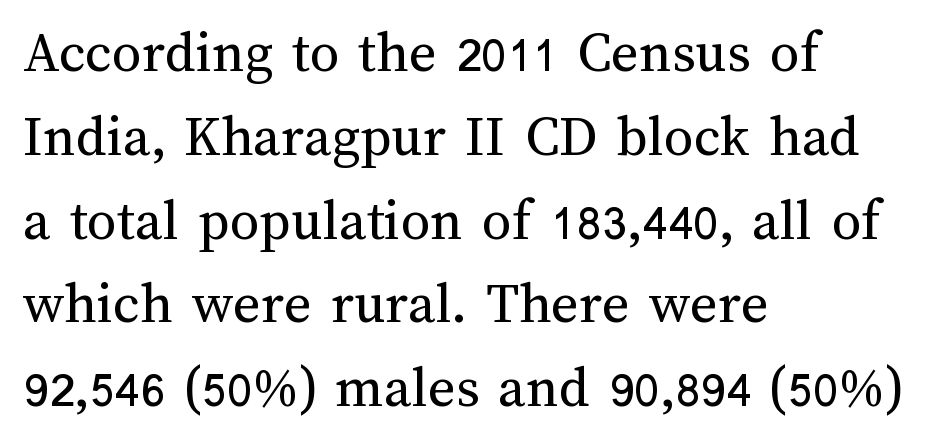
Q: Is the text bold? A: No.
Q: Is the text italic (slanted)? A: No, it is upright.
Q: Is the text underlined? A: No.
Q: How is the paragraph aligned? A: Left-aligned.
Q: Is the spacing between letters normal or unusually wide? A: Normal.
Q: Is the spacing between lines tight, normal or loose? A: Normal.
Q: Width (condensed, normal, or wide)? A: Normal.
Q: Stroke contrast? A: Medium.
Q: x-height? A: Medium.
Q: Monospaced? A: No.
